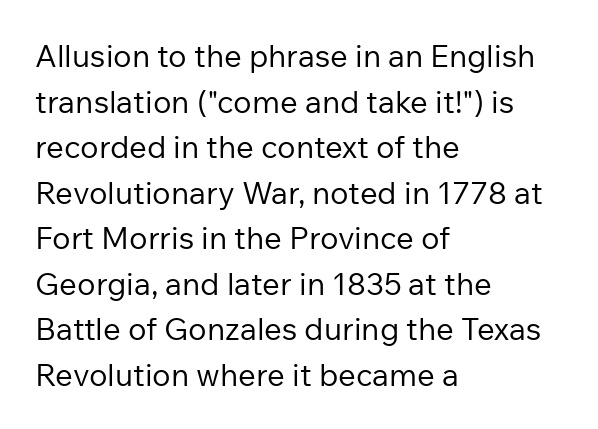
{"serif": "no", "italic": "no", "bold": "no", "weight": "regular", "width": "normal", "stroke_contrast": "low", "x_height": "medium", "monospaced": "no", "underline": "no", "align": "left", "line_spacing": "normal", "line_spacing_ratio": 1.47, "letter_spacing": "normal", "letter_spacing_em": 0.0, "glyph_px": 31}
